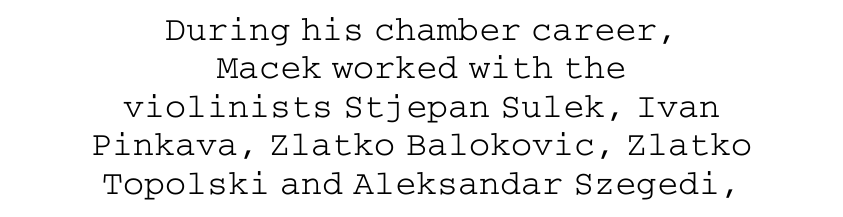
The lines are packed closely together with very little leading. The typeface has the unassuming heft of standard copy or less. Every character sits straight up, as roman type does. The letters sit at their default tracking, neither squeezed nor spread.
